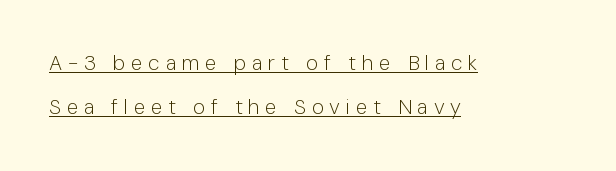
The image shows 21 px text type, upright; set left-aligned, loose line spacing (2.11x), unusually wide letter spacing (+0.27 em), underlined.
